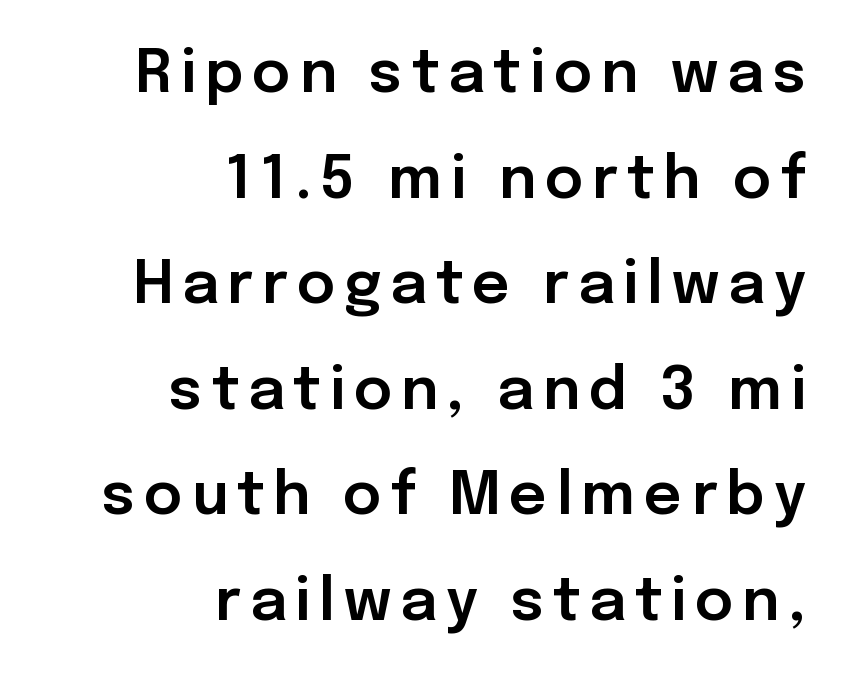
Q: Is the text italic (slanted)? A: No, it is upright.
Q: Is the typeface a serif or a sans-serif typeface? A: Sans-serif.
Q: Is the text underlined? A: No.
Q: How is the paragraph aligned? A: Right-aligned.
Q: Width (condensed, normal, or wide)? A: Normal.
Q: Stroke contrast? A: Low.
Q: x-height? A: Medium.
Q: Monospaced? A: No.
